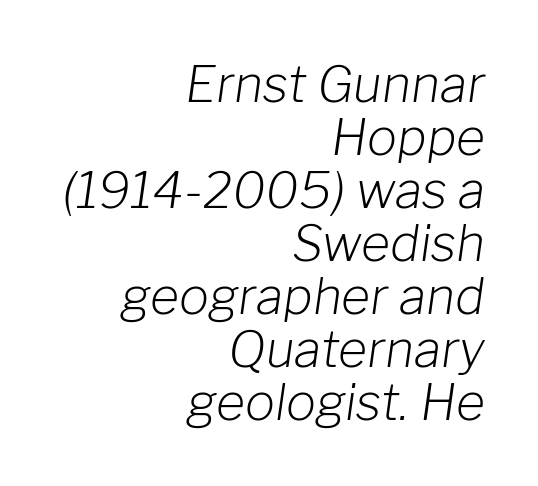
Q: Is the text bold? A: No.
Q: Is the text italic (slanted)? A: Yes, it leans right by about 8 degrees.
Q: Is the text underlined? A: No.
Q: How is the paragraph aligned? A: Right-aligned.
Q: Is the spacing between letters normal or unusually wide? A: Normal.
Q: Is the spacing between lines tight, normal or loose? A: Tight.
Q: Width (condensed, normal, or wide)? A: Normal.
Q: Stroke contrast? A: Low.
Q: x-height? A: Medium.
Q: Monospaced? A: No.
